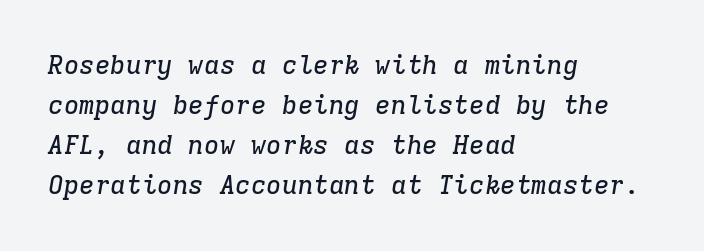
{"italic": "yes", "lean": "right", "slant_degrees": 9, "underline": "no", "align": "left", "line_spacing": "normal", "line_spacing_ratio": 1.54, "letter_spacing": "normal", "letter_spacing_em": 0.0, "glyph_px": 26}
